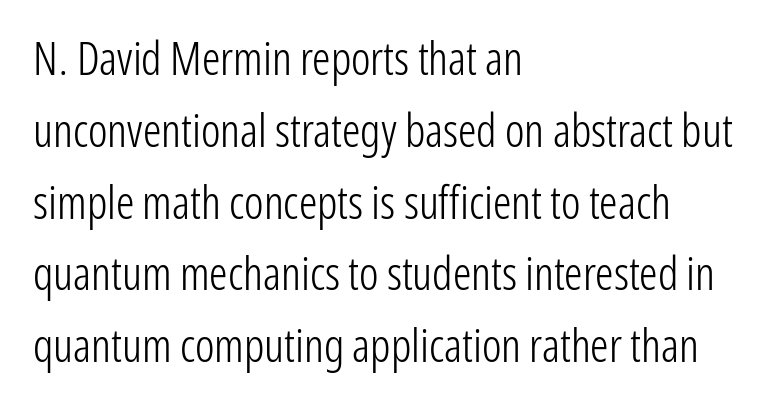
{"serif": "no", "italic": "no", "bold": "no", "weight": "light", "width": "condensed", "stroke_contrast": "low", "x_height": "medium", "monospaced": "no", "underline": "no", "align": "left", "line_spacing": "normal", "line_spacing_ratio": 1.56, "letter_spacing": "normal", "letter_spacing_em": 0.0, "glyph_px": 46}
